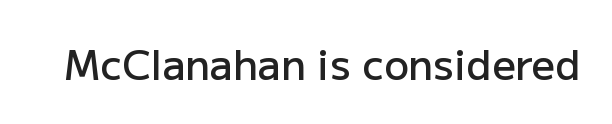
Nothing unusual about the tracking: characters are spaced as the font intends. Italic: no, the glyphs are upright roman. The specimen omits any rule beneath the text block's lines. On the weight axis this lands at semibold, roughly 600. Here the designer chose a conventional face with non-uniform glyph widths. The letters carry no serifs — their stems end cleanly without finishing strokes.
